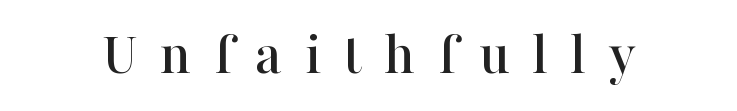
The image shows 62 px serif type, upright; set unusually wide letter spacing (+0.36 em), not underlined; high stroke contrast and a medium x-height.
